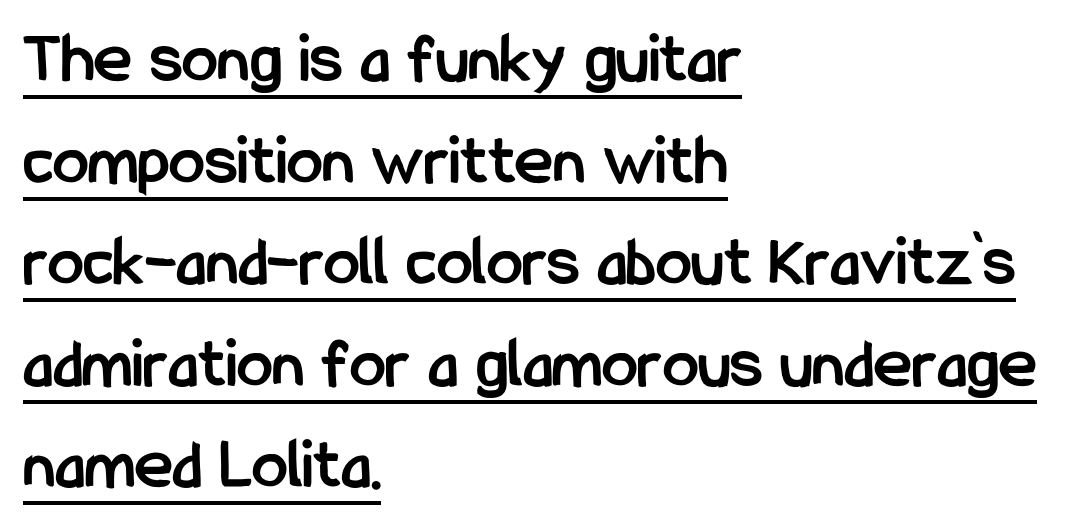
Underlined type. A roman cut, with each character standing at attention. The passage shown stacks its lines at a standard gap. A typesetter would call this proportional, since set widths differ per character. The horizontal fit of the characters is conventional and even. On the weight axis this lands at bold, roughly 700.
